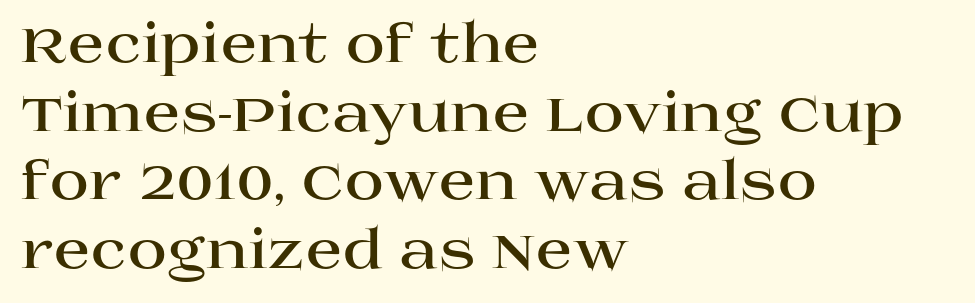
The image shows 54 px bold, wide serif type, upright; set left-aligned, normal line spacing (1.27x), normal letter spacing, not underlined; high stroke contrast and a large x-height.
